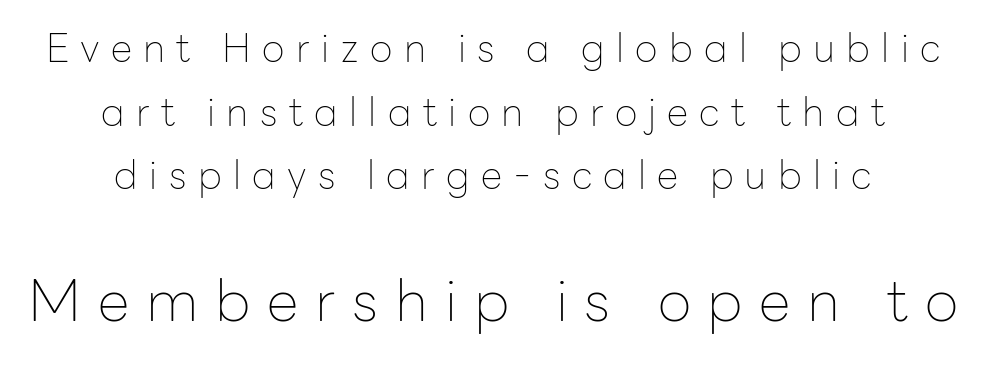
{"serif": "no", "italic": "no", "bold": "no", "weight": "thin", "width": "normal", "stroke_contrast": "low", "x_height": "medium", "monospaced": "no", "underline": "no", "align": "center", "line_spacing": "normal", "line_spacing_ratio": 1.63, "letter_spacing": "wide", "letter_spacing_em": 0.29, "larger_block": "second", "size_ratio": 1.49, "glyph_px": 58}
